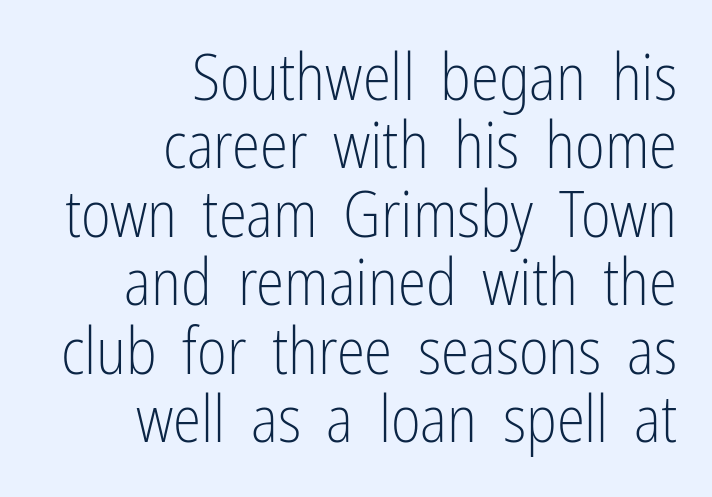
The image shows 64 px light, condensed sans-serif type, upright; set right-aligned, tight line spacing (1.07x), normal letter spacing, not underlined; low stroke contrast and a medium x-height.
